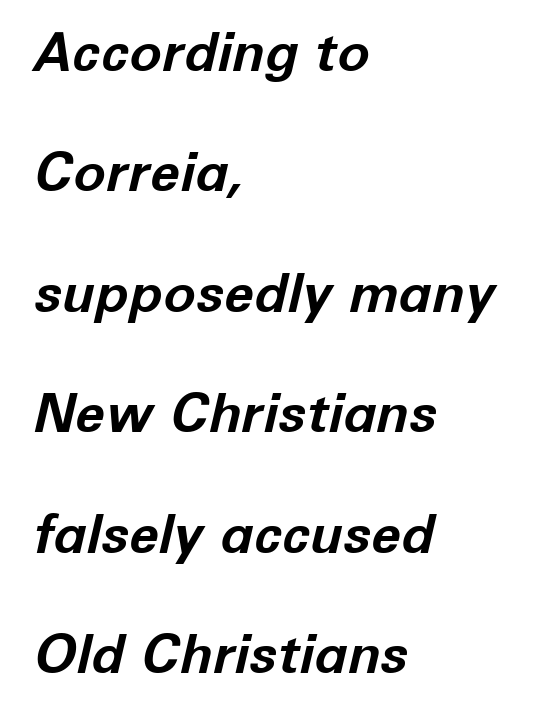
Q: Is the text bold? A: Yes.
Q: Is the text italic (slanted)? A: Yes, it leans right by about 12 degrees.
Q: Is the text underlined? A: No.
Q: How is the paragraph aligned? A: Left-aligned.
Q: Is the spacing between letters normal or unusually wide? A: Normal.
Q: Is the spacing between lines tight, normal or loose? A: Loose.
Q: Width (condensed, normal, or wide)? A: Normal.
Q: Stroke contrast? A: Low.
Q: x-height? A: Medium.
Q: Monospaced? A: No.
